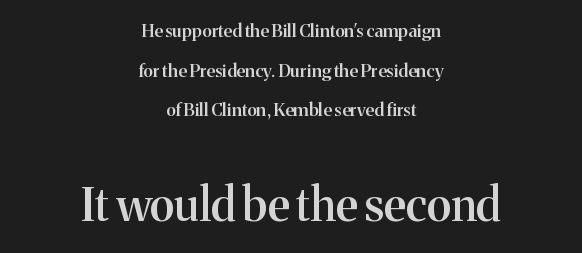
Q: Is the text bold? A: Semi-bold.
Q: Is the text italic (slanted)? A: No, it is upright.
Q: Is the typeface a serif or a sans-serif typeface? A: Serif.
Q: Is the text underlined? A: No.
Q: How is the paragraph aligned? A: Centered.
Q: Is the spacing between letters normal or unusually wide? A: Normal.
Q: Is the spacing between lines tight, normal or loose? A: Loose.
Q: Which block of text is set in a larger size, the first (top) or the second (bottom)? A: The second (bottom) one.
Q: Width (condensed, normal, or wide)? A: Normal.
Q: Stroke contrast? A: Medium.
Q: x-height? A: Medium.
Q: Monospaced? A: No.
